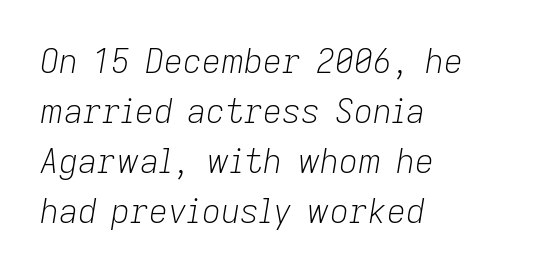
{"italic": "yes", "lean": "right", "slant_degrees": 9, "bold": "no", "weight": "light", "width": "normal", "stroke_contrast": "low", "x_height": "medium", "monospaced": "no", "underline": "no", "align": "left", "line_spacing": "normal", "line_spacing_ratio": 1.52, "letter_spacing": "normal", "letter_spacing_em": 0.0, "glyph_px": 33}
